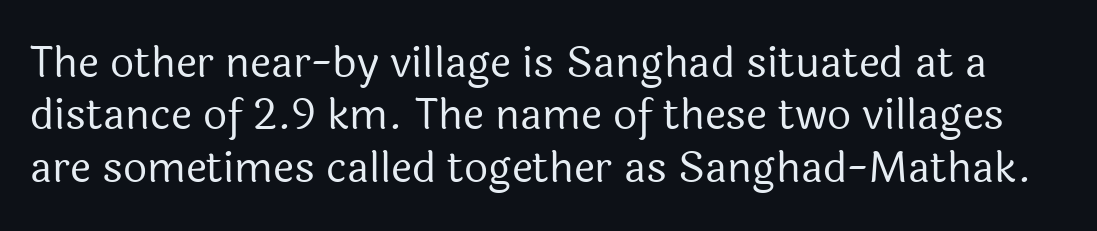
{"serif": "no", "italic": "no", "bold": "no", "weight": "regular", "width": "normal", "x_height": "medium", "monospaced": "no", "underline": "no", "line_spacing": "normal", "line_spacing_ratio": 1.25, "letter_spacing": "normal", "letter_spacing_em": 0.0, "glyph_px": 42}
